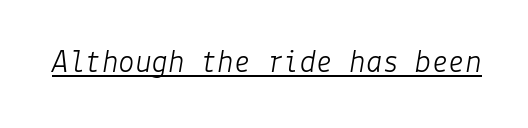
Q: Is the text bold? A: No.
Q: Is the text italic (slanted)? A: Yes, it leans right by about 9 degrees.
Q: Is the text underlined? A: Yes.
Q: Is the spacing between letters normal or unusually wide? A: Normal.
Q: Width (condensed, normal, or wide)? A: Normal.
Q: Stroke contrast? A: Low.
Q: x-height? A: Medium.
